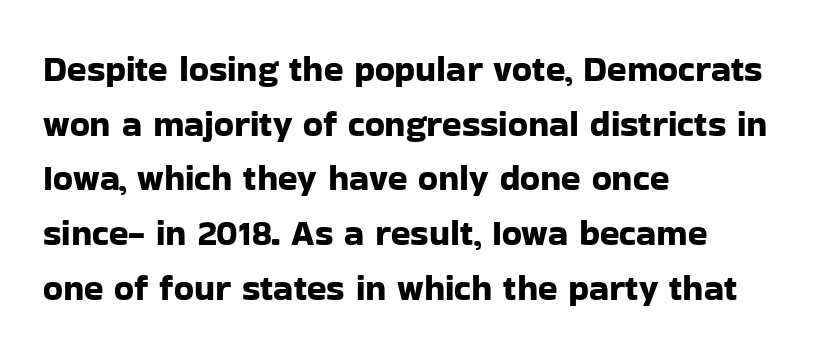
Q: Is the text italic (slanted)? A: No, it is upright.
Q: Is the typeface a serif or a sans-serif typeface? A: Sans-serif.
Q: Is the text underlined? A: No.
Q: How is the paragraph aligned? A: Left-aligned.
Q: Is the spacing between letters normal or unusually wide? A: Normal.
Q: Is the spacing between lines tight, normal or loose? A: Normal.
Q: Width (condensed, normal, or wide)? A: Normal.
Q: Stroke contrast? A: Low.
Q: x-height? A: Medium.
Q: Monospaced? A: No.
